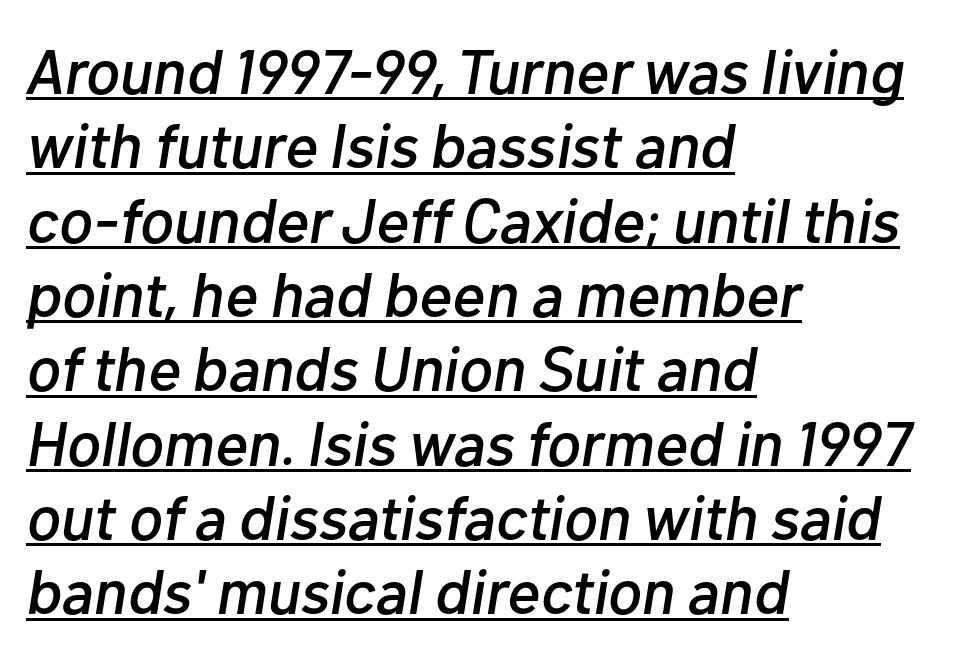
Q: Is the text italic (slanted)? A: Yes, it leans right by about 10 degrees.
Q: Is the text underlined? A: Yes.
Q: How is the paragraph aligned? A: Left-aligned.
Q: Is the spacing between letters normal or unusually wide? A: Normal.
Q: Width (condensed, normal, or wide)? A: Normal.
Q: Stroke contrast? A: Low.
Q: x-height? A: Medium.
Q: Monospaced? A: No.
